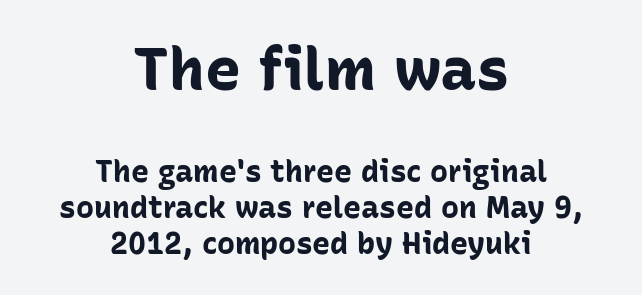
Q: Is the text bold? A: Yes.
Q: Is the text italic (slanted)? A: No, it is upright.
Q: Is the typeface a serif or a sans-serif typeface? A: Sans-serif.
Q: Is the text underlined? A: No.
Q: How is the paragraph aligned? A: Centered.
Q: Is the spacing between letters normal or unusually wide? A: Normal.
Q: Which block of text is set in a larger size, the first (top) or the second (bottom)? A: The first (top) one.
Q: Width (condensed, normal, or wide)? A: Normal.
Q: Stroke contrast? A: Low.
Q: x-height? A: Medium.
Q: Monospaced? A: No.
